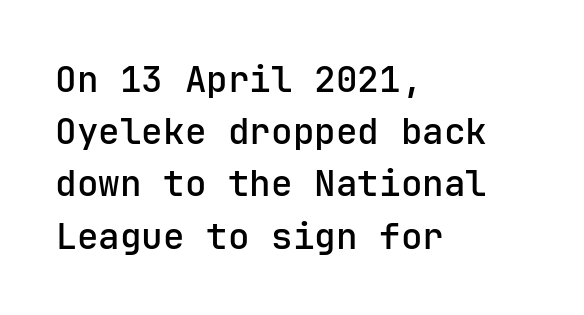
The image shows 36 px semibold sans-serif type, upright; set left-aligned, normal line spacing (1.45x), normal letter spacing, not underlined; low stroke contrast and a medium x-height.
